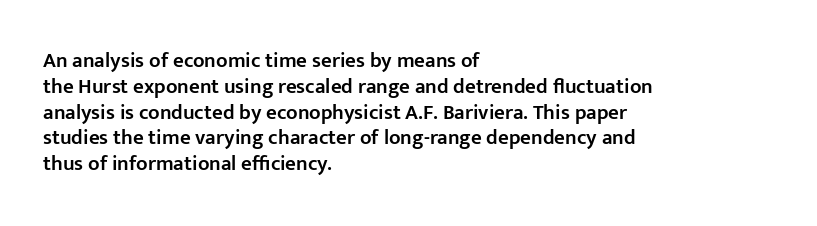
{"italic": "no", "bold": "semi", "underline": "no", "align": "left", "line_spacing_ratio": 1.23, "letter_spacing": "normal", "letter_spacing_em": 0.0, "glyph_px": 21}
